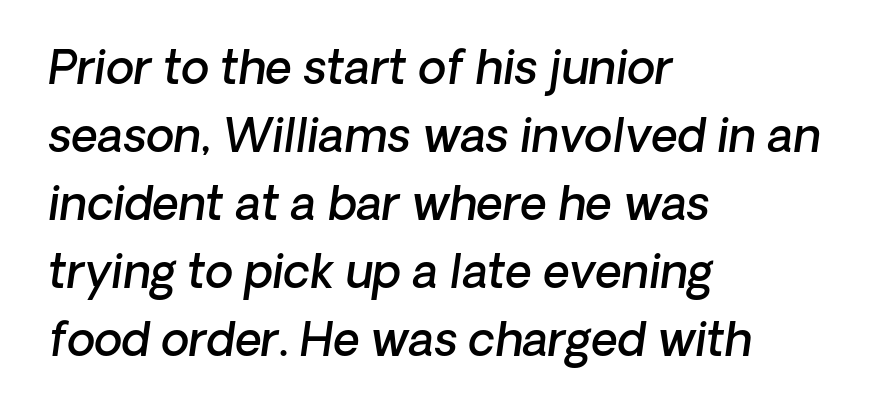
The image shows 46 px semibold sans-serif type; set left-aligned, normal line spacing (1.48x), normal letter spacing, not underlined; low stroke contrast and a medium x-height.
